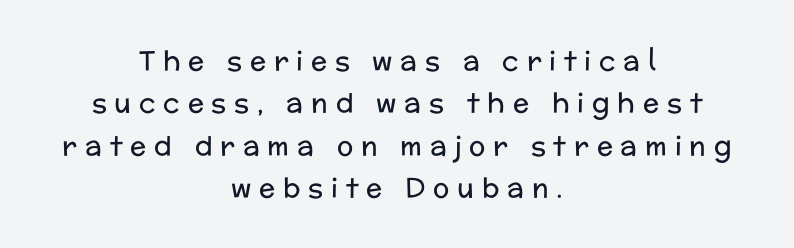
There is plenty of visible air inserted between adjacent glyphs. Weight: not bold — regular or lighter. Rows of type keep a routine distance in the vertical direction. The lines are quadded center. The type sits square on the baseline with zero lean. The string is rendered with underlining switched off.
